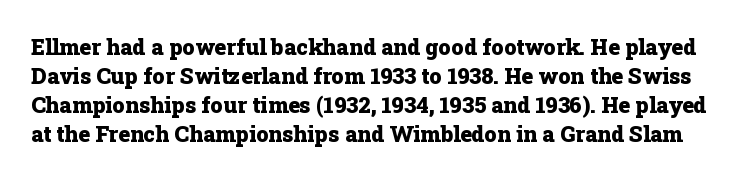
The space beneath each line is pristine and unruled. Tracking here is standard; glyphs follow each other at the usual distance. Italic: no, the glyphs are upright roman. Heft: maximum for text — a bold.
